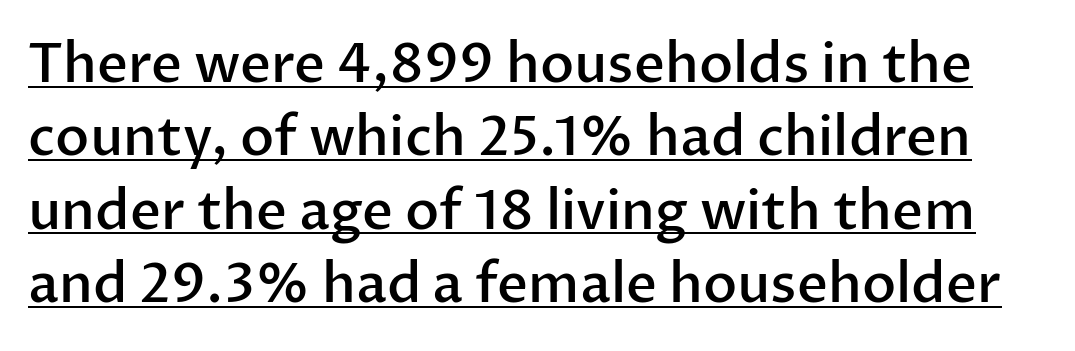
Look at the tracking — it's just the regular setting, nothing added. These words are printed semibold, heavier than regular yet not bold. The passage shown is typed in a proportional face where columns would drift. In terms of leading, this rendering sits right in the middle. A baseline rule has been typeset under these characters.
